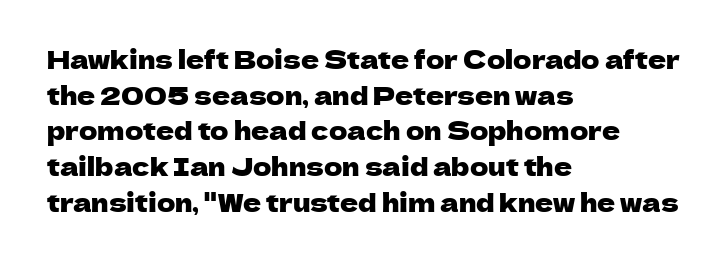
Glyph-to-glyph distance matches everyday printed text. The baseline area is clear. These lines are set flush left with a ragged right edge. Designer's note — italics off, roman on. The rendering uses a moderate line-height, typical for paragraphs.
